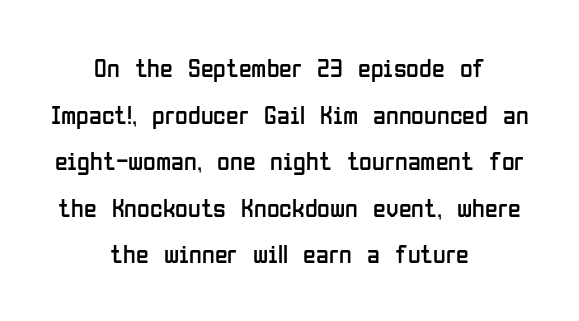
Q: Is the text bold? A: No.
Q: Is the text italic (slanted)? A: No, it is upright.
Q: Is the text underlined? A: No.
Q: How is the paragraph aligned? A: Centered.
Q: Is the spacing between letters normal or unusually wide? A: Normal.
